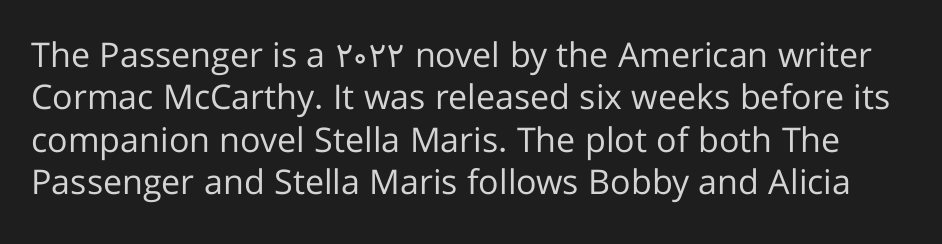
The image shows 34 px regular-weight sans-serif type, upright; set normal line spacing (1.25x), normal letter spacing, not underlined; low stroke contrast and a medium x-height.
